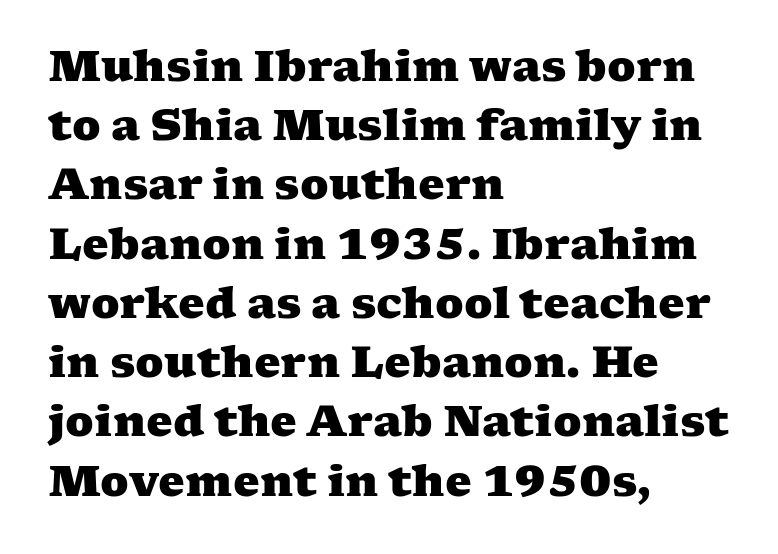
The image shows 42 px heavy, wide serif type; set left-aligned, normal line spacing (1.41x), normal letter spacing, not underlined; medium stroke contrast and a medium x-height.
